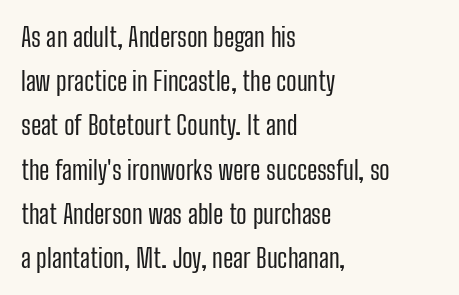
Q: Is the text bold? A: No.
Q: Is the text italic (slanted)? A: No, it is upright.
Q: Is the text underlined? A: No.
Q: How is the paragraph aligned? A: Left-aligned.
Q: Is the spacing between letters normal or unusually wide? A: Normal.
Q: Is the spacing between lines tight, normal or loose? A: Normal.
